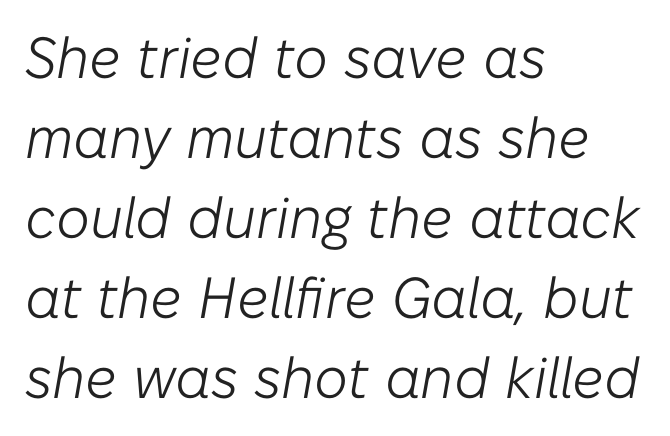
{"italic": "yes", "lean": "right", "slant_degrees": 10, "bold": "no", "weight": "light", "width": "normal", "stroke_contrast": "low", "x_height": "medium", "monospaced": "no", "underline": "no", "align": "left", "line_spacing": "normal", "line_spacing_ratio": 1.38, "letter_spacing": "normal", "letter_spacing_em": 0.0, "glyph_px": 58}
